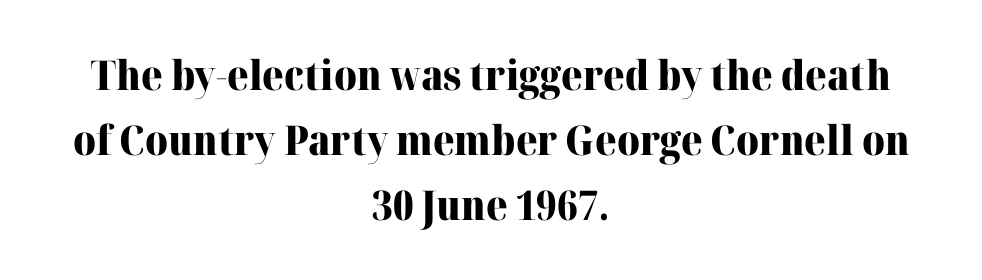
Q: Is the text bold? A: Yes.
Q: Is the text italic (slanted)? A: No, it is upright.
Q: Is the typeface a serif or a sans-serif typeface? A: Serif.
Q: Is the text underlined? A: No.
Q: How is the paragraph aligned? A: Centered.
Q: Is the spacing between letters normal or unusually wide? A: Normal.
Q: Is the spacing between lines tight, normal or loose? A: Normal.
Q: Width (condensed, normal, or wide)? A: Normal.
Q: Stroke contrast? A: High.
Q: x-height? A: Medium.
Q: Monospaced? A: No.
